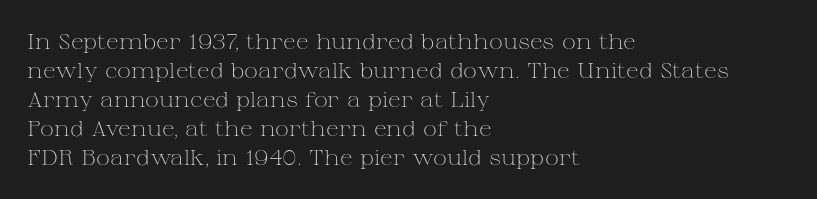
The image shows 21 px text type, upright; set left-aligned, normal line spacing (1.38x), normal letter spacing, not underlined.
